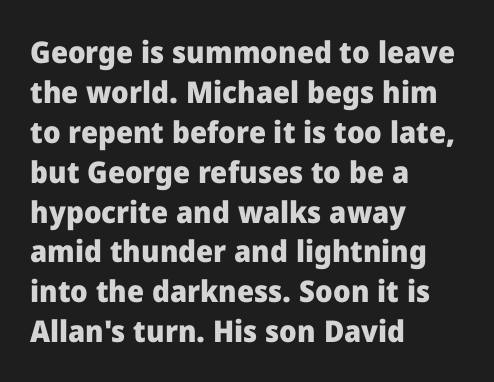
Q: Is the text bold? A: Yes.
Q: Is the text italic (slanted)? A: No, it is upright.
Q: Is the typeface a serif or a sans-serif typeface? A: Sans-serif.
Q: Is the text underlined? A: No.
Q: How is the paragraph aligned? A: Left-aligned.
Q: Is the spacing between letters normal or unusually wide? A: Normal.
Q: Is the spacing between lines tight, normal or loose? A: Normal.
Q: Width (condensed, normal, or wide)? A: Normal.
Q: Stroke contrast? A: Low.
Q: x-height? A: Medium.
Q: Monospaced? A: No.
